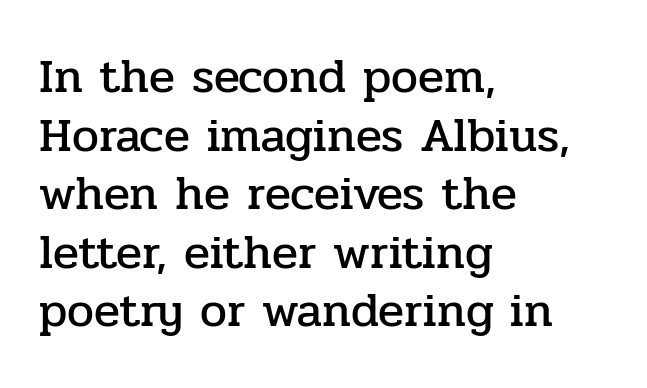
{"serif": "yes", "italic": "no", "width": "normal", "stroke_contrast": "low", "x_height": "medium", "monospaced": "no", "underline": "no", "align": "left", "line_spacing_ratio": 1.22, "letter_spacing": "normal", "letter_spacing_em": 0.0, "glyph_px": 48}
